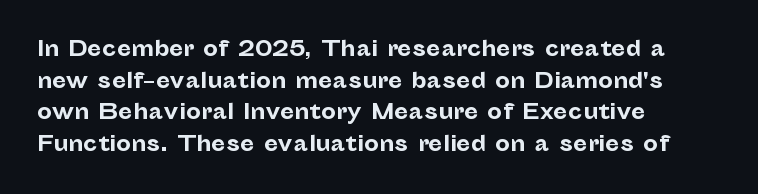
{"italic": "no", "bold": "yes", "underline": "no", "align": "left", "line_spacing": "normal", "line_spacing_ratio": 1.51, "letter_spacing": "normal", "letter_spacing_em": 0.0, "glyph_px": 21}
